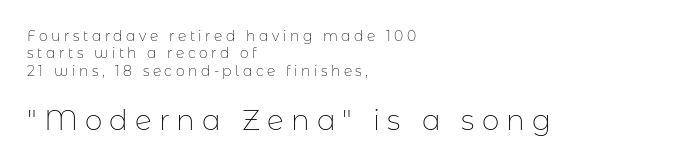
{"serif": "no", "italic": "no", "bold": "no", "weight": "thin", "width": "normal", "stroke_contrast": "low", "x_height": "medium", "monospaced": "no", "underline": "no", "align": "left", "line_spacing": "normal", "line_spacing_ratio": 1.25, "letter_spacing": "wide", "letter_spacing_em": 0.25, "larger_block": "second", "size_ratio": 2.0, "glyph_px": 28}
